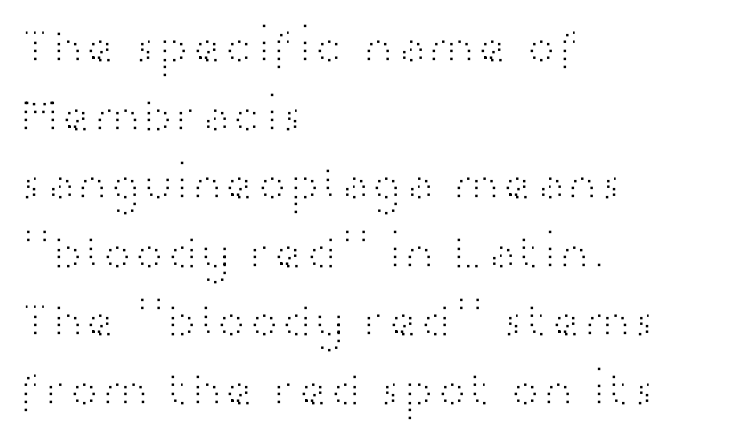
{"serif": "no", "italic": "no", "bold": "no", "weight": "light", "width": "wide", "stroke_contrast": "high", "x_height": "medium", "monospaced": "no", "underline": "no", "align": "left", "line_spacing": "normal", "line_spacing_ratio": 1.4, "letter_spacing": "normal", "letter_spacing_em": 0.0, "glyph_px": 49}
